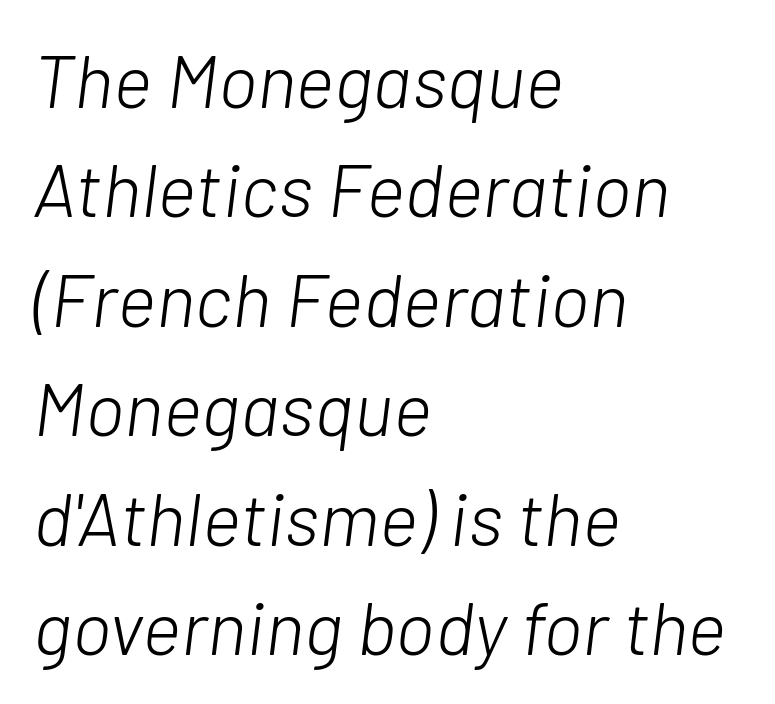
{"italic": "yes", "lean": "right", "slant_degrees": 7, "bold": "no", "weight": "light", "width": "normal", "stroke_contrast": "low", "x_height": "medium", "monospaced": "no", "underline": "no", "align": "left", "line_spacing": "normal", "line_spacing_ratio": 1.46, "letter_spacing": "normal", "letter_spacing_em": 0.0, "glyph_px": 75}
